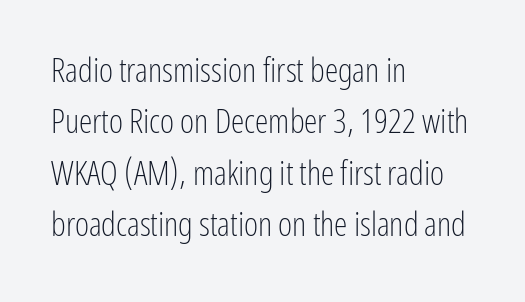
The paragraph has a hard left edge and a soft right edge. This is the regular roman posture of the typeface. Think of a printed novel: that variable character pitch is what you see here. In terms of leading, this rendering sits right in the middle.
